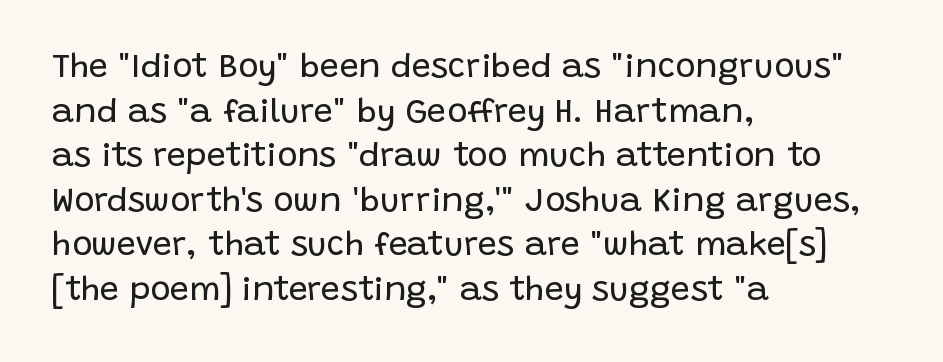
The foot of each line stays bare and open. One glance says typical: line gaps are just what's usual. The letters carry no serifs — their stems end cleanly without finishing strokes. The strokes carry an ordinary text weight at most. Glyph-to-glyph distance matches everyday printed text. Line beginnings align vertically; line endings do not.
